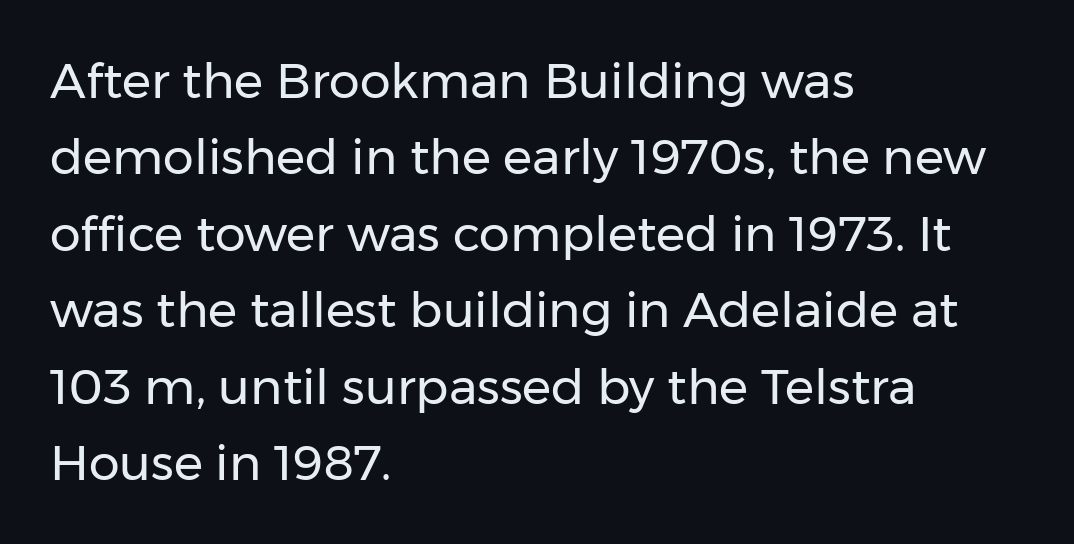
{"serif": "no", "italic": "no", "bold": "no", "weight": "regular", "width": "normal", "stroke_contrast": "low", "x_height": "medium", "monospaced": "no", "underline": "no", "align": "left", "line_spacing": "normal", "line_spacing_ratio": 1.56, "letter_spacing": "normal", "letter_spacing_em": 0.0, "glyph_px": 49}
